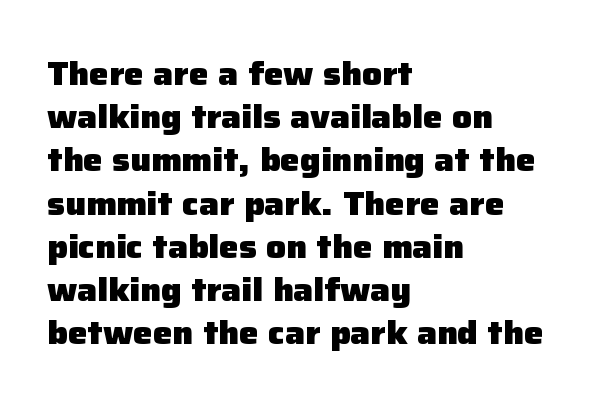
No italicization has been applied; the sample stays upright. Honestly, the letter spacing is just normal — you wouldn't notice it. The rendering uses natural spacing where letterforms have individual widths. These lines are composed in type without serifs. The lines in this sample share a left origin and differ only in where they stop. Type without underlining.
